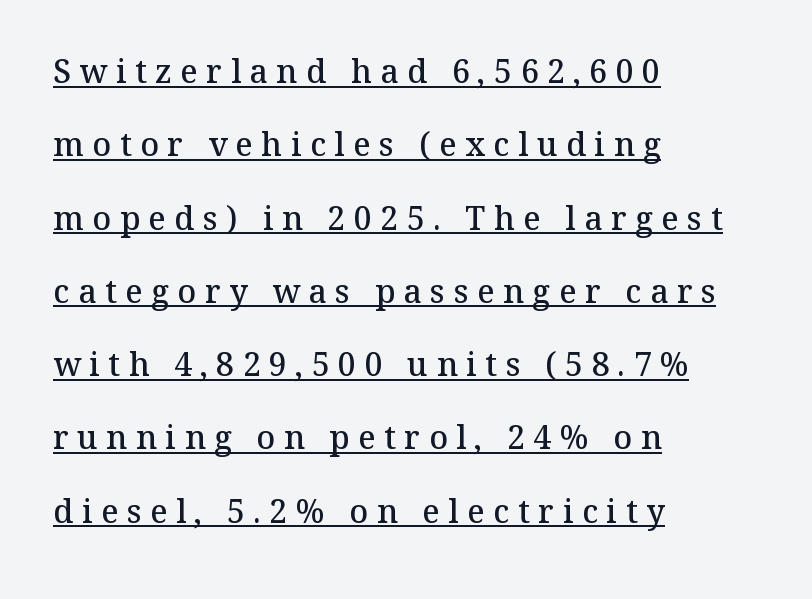
{"serif": "yes", "italic": "no", "bold": "semi", "weight": "semibold", "width": "normal", "stroke_contrast": "medium", "x_height": "medium", "monospaced": "no", "underline": "yes", "align": "left", "line_spacing": "loose", "line_spacing_ratio": 2.29, "letter_spacing": "wide", "letter_spacing_em": 0.27, "glyph_px": 32}
